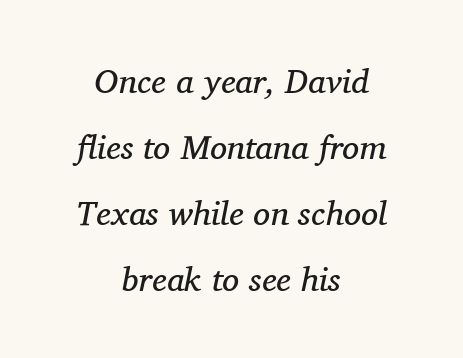
Q: Is the text bold? A: No.
Q: Is the text italic (slanted)? A: Yes, it leans right by about 11 degrees.
Q: Is the typeface a serif or a sans-serif typeface? A: Serif.
Q: Is the text underlined? A: No.
Q: How is the paragraph aligned? A: Centered.
Q: Is the spacing between letters normal or unusually wide? A: Normal.
Q: Is the spacing between lines tight, normal or loose? A: Loose.
Q: Width (condensed, normal, or wide)? A: Normal.
Q: Stroke contrast? A: Medium.
Q: x-height? A: Medium.
Q: Monospaced? A: No.
